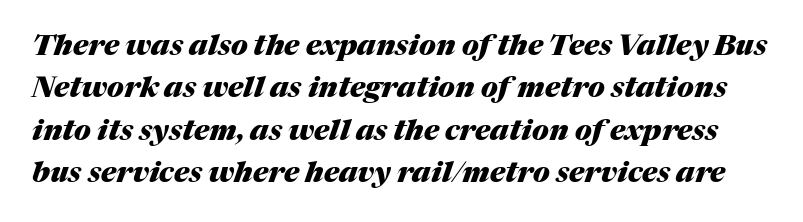
This block has exactly the height ordinary leading produces. These lines are rendered in a variable-pitch font. The rendering applies a slant to the glyphs. Caption: standard tracking, unaltered. Compared with an ordinary text face, these strokes are far heavier — a full bold.
